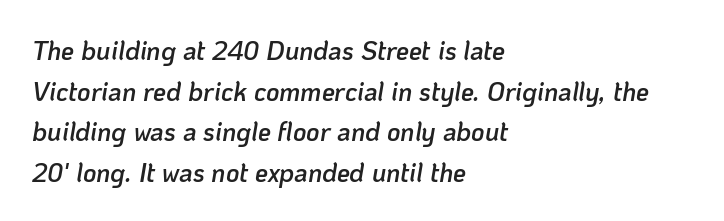
The image shows 26 px text type, italic (leaning right); set left-aligned, normal line spacing (1.56x), normal letter spacing, not underlined.
